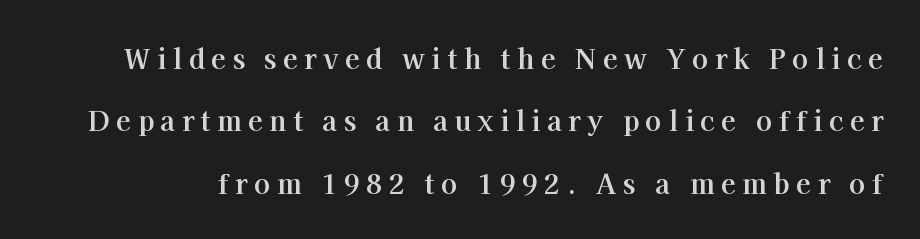
Q: Is the text bold? A: Yes.
Q: Is the text italic (slanted)? A: No, it is upright.
Q: Is the text underlined? A: No.
Q: Is the spacing between letters normal or unusually wide? A: Unusually wide.
Q: Is the spacing between lines tight, normal or loose? A: Loose.
